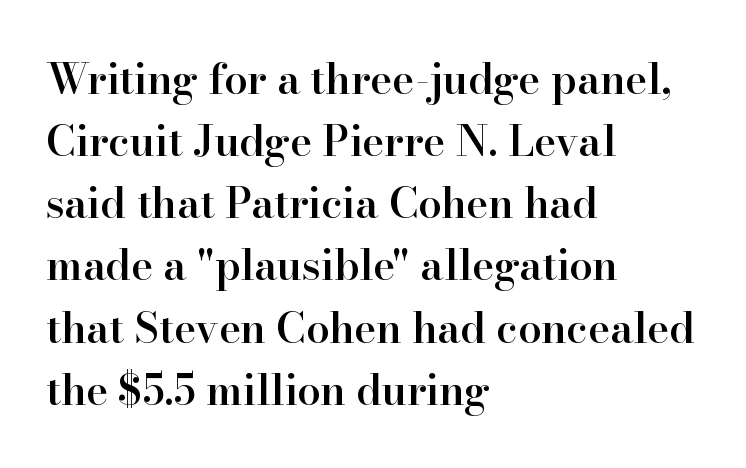
{"serif": "yes", "italic": "no", "bold": "semi", "weight": "semibold", "width": "normal", "stroke_contrast": "high", "x_height": "small", "monospaced": "no", "underline": "no", "align": "left", "line_spacing": "normal", "line_spacing_ratio": 1.48, "letter_spacing": "normal", "letter_spacing_em": 0.0, "glyph_px": 42}
